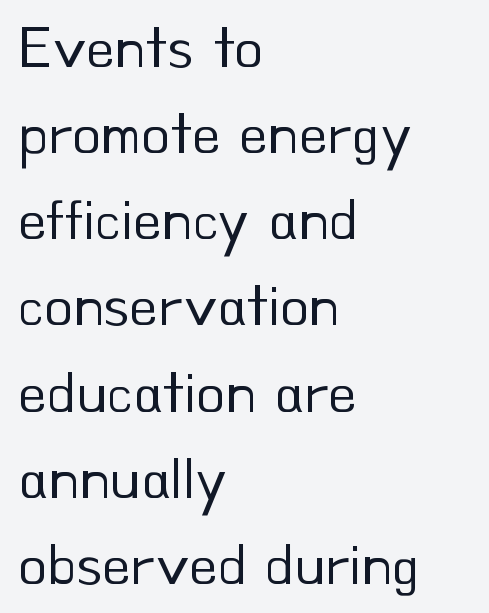
Q: Is the text bold? A: No.
Q: Is the text italic (slanted)? A: No, it is upright.
Q: Is the typeface a serif or a sans-serif typeface? A: Sans-serif.
Q: Is the text underlined? A: No.
Q: How is the paragraph aligned? A: Left-aligned.
Q: Is the spacing between letters normal or unusually wide? A: Normal.
Q: Is the spacing between lines tight, normal or loose? A: Normal.
Q: Width (condensed, normal, or wide)? A: Normal.
Q: Stroke contrast? A: Low.
Q: x-height? A: Small.
Q: Monospaced? A: No.
